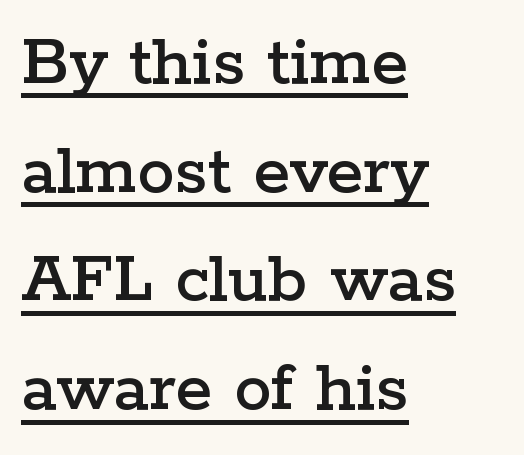
The image shows 75 px wide serif type, upright; set left-aligned, normal line spacing (1.45x), normal letter spacing, underlined; low stroke contrast and a medium x-height.
